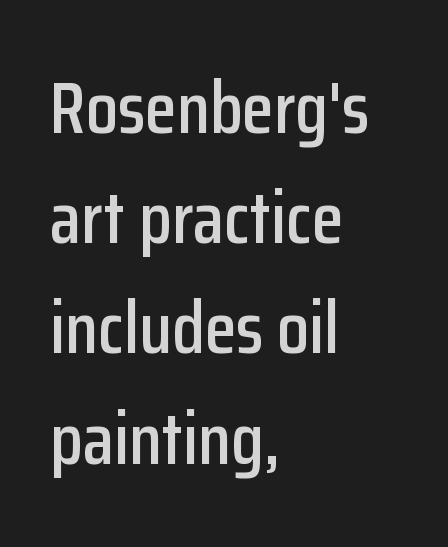
{"serif": "no", "italic": "no", "width": "condensed", "stroke_contrast": "low", "x_height": "medium", "monospaced": "no", "underline": "no", "align": "left", "line_spacing": "normal", "line_spacing_ratio": 1.51, "letter_spacing": "normal", "letter_spacing_em": 0.0, "glyph_px": 73}
